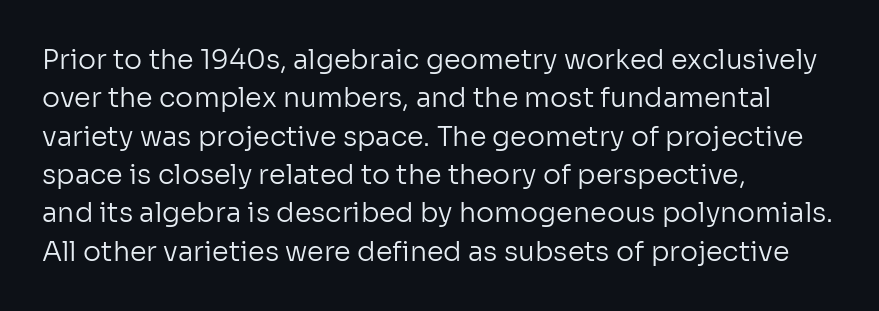
Q: Is the text bold? A: No.
Q: Is the text italic (slanted)? A: No, it is upright.
Q: Is the text underlined? A: No.
Q: How is the paragraph aligned? A: Left-aligned.
Q: Is the spacing between letters normal or unusually wide? A: Normal.
Q: Is the spacing between lines tight, normal or loose? A: Normal.
